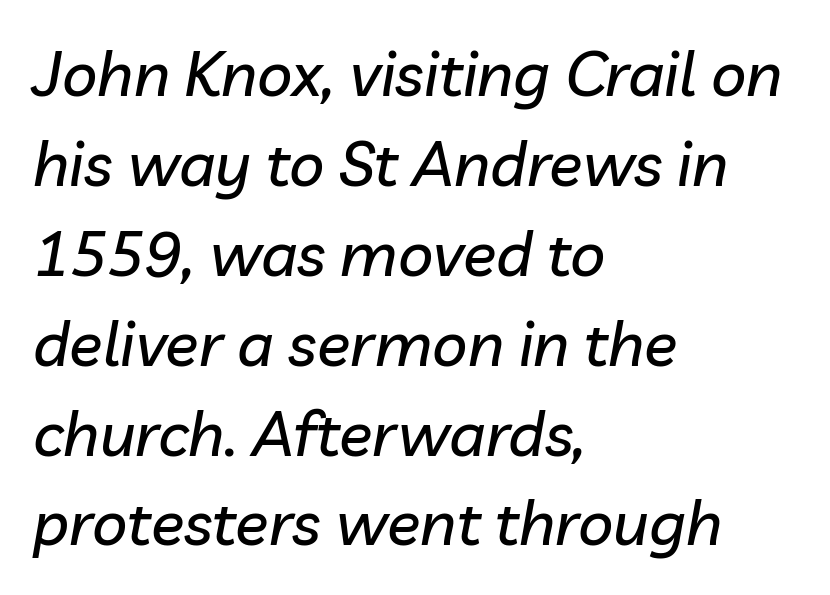
The specimen reads as italic at a glance. Line starts are locked; line ends wander. Descender tails drop into unmarked territory. Here the glyphs are tracked normally, forming tight word shapes. You could not count columns in this text — the font is proportionally spaced.
